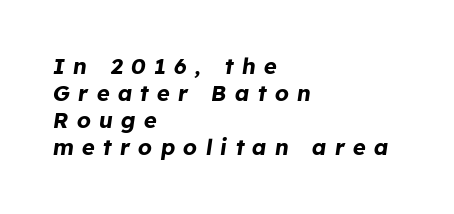
Q: Is the text bold? A: Yes.
Q: Is the text italic (slanted)? A: Yes, it leans right by about 8 degrees.
Q: Is the text underlined? A: No.
Q: How is the paragraph aligned? A: Left-aligned.
Q: Is the spacing between letters normal or unusually wide? A: Unusually wide.
